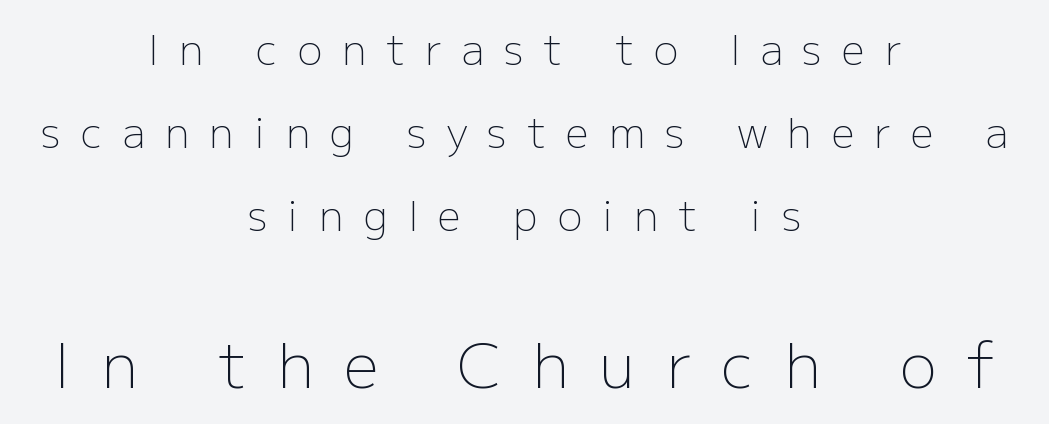
The image shows 62 px light sans-serif type, upright; set centered, loose line spacing (2.03x), unusually wide letter spacing (+0.49 em), not underlined; the second (bottom) block is 1.51x larger; low stroke contrast and a medium x-height.
